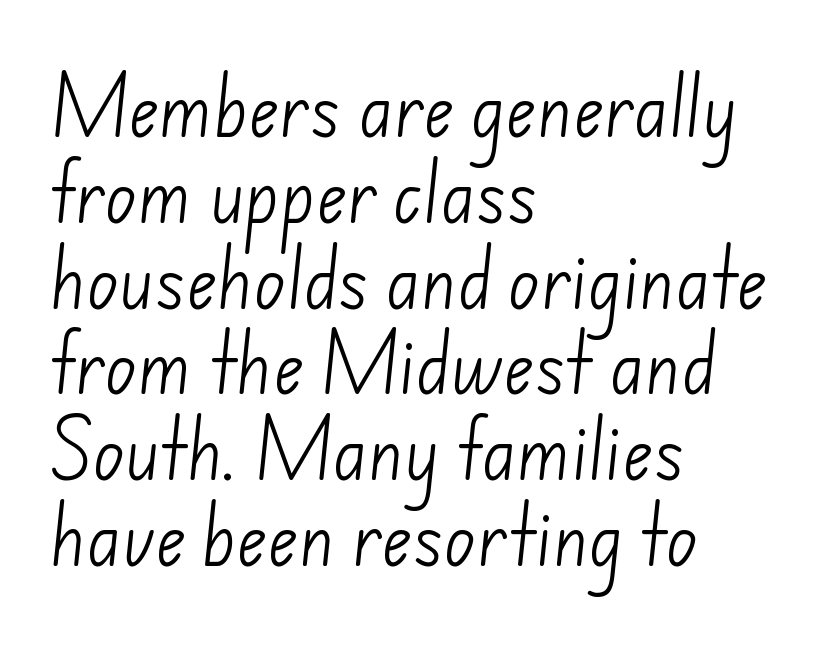
The image shows 66 px light sans-serif type; set left-aligned, normal line spacing (1.3x), normal letter spacing, not underlined; low stroke contrast and a small x-height.
